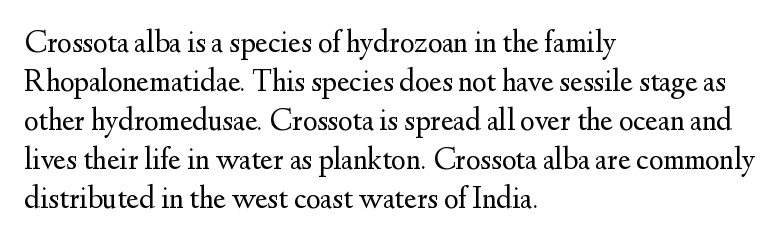
{"serif": "yes", "italic": "no", "bold": "no", "weight": "regular", "width": "normal", "stroke_contrast": "medium", "x_height": "small", "monospaced": "no", "underline": "no", "align": "left", "line_spacing": "normal", "line_spacing_ratio": 1.26, "letter_spacing": "normal", "letter_spacing_em": 0.0, "glyph_px": 31}
